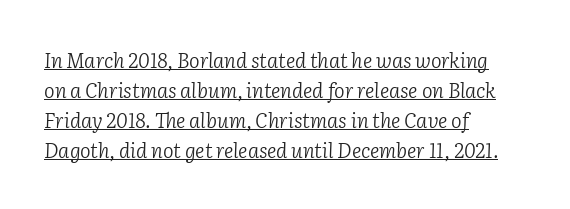
Q: Is the text bold? A: No.
Q: Is the text italic (slanted)? A: Yes, it leans right by about 2 degrees.
Q: Is the text underlined? A: Yes.
Q: How is the paragraph aligned? A: Left-aligned.
Q: Is the spacing between letters normal or unusually wide? A: Normal.
Q: Is the spacing between lines tight, normal or loose? A: Normal.
